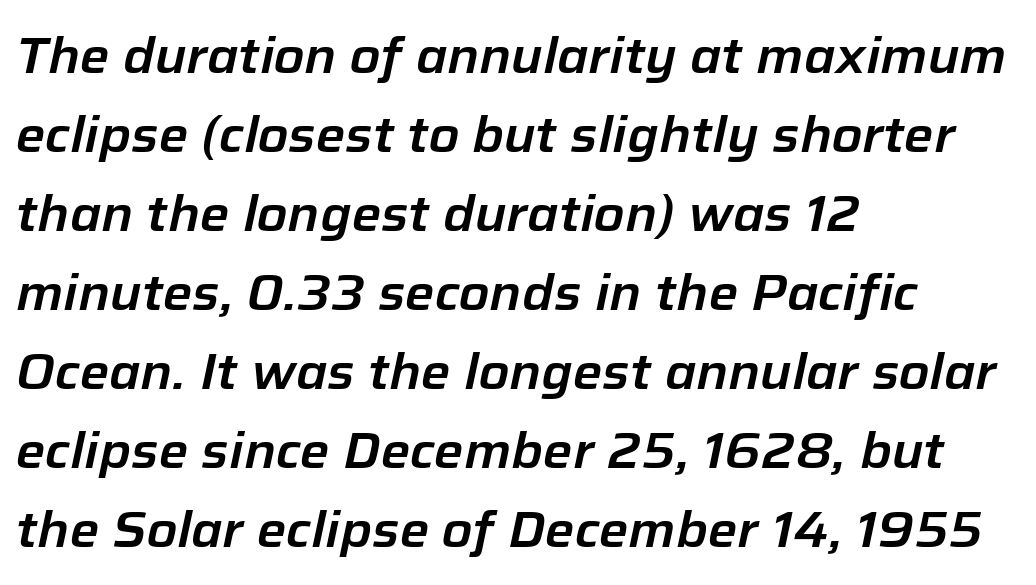
{"italic": "yes", "lean": "right", "slant_degrees": 12, "width": "normal", "stroke_contrast": "low", "x_height": "medium", "monospaced": "no", "underline": "no", "align": "left", "line_spacing": "normal", "line_spacing_ratio": 1.58, "letter_spacing": "normal", "letter_spacing_em": 0.0, "glyph_px": 50}
